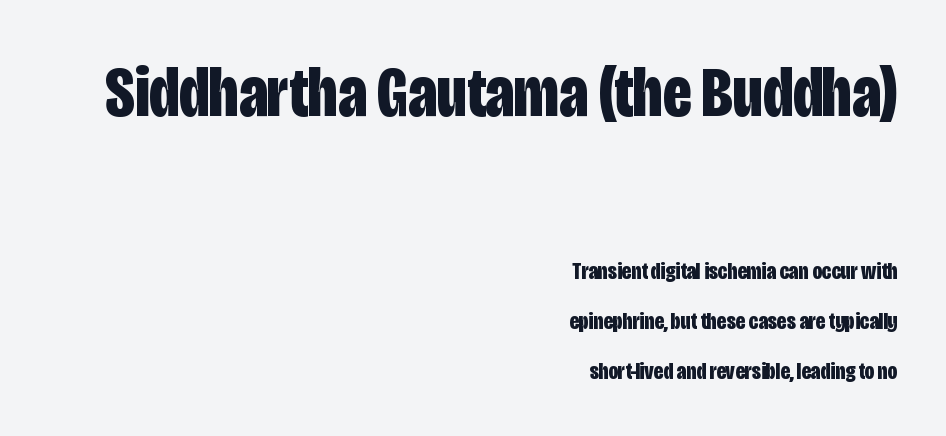
The image shows 72 px bold, condensed sans-serif type, upright; set right-aligned, loose line spacing (2.08x), normal letter spacing, not underlined; the first (top) block is 3.0x larger; low stroke contrast and a large x-height.
